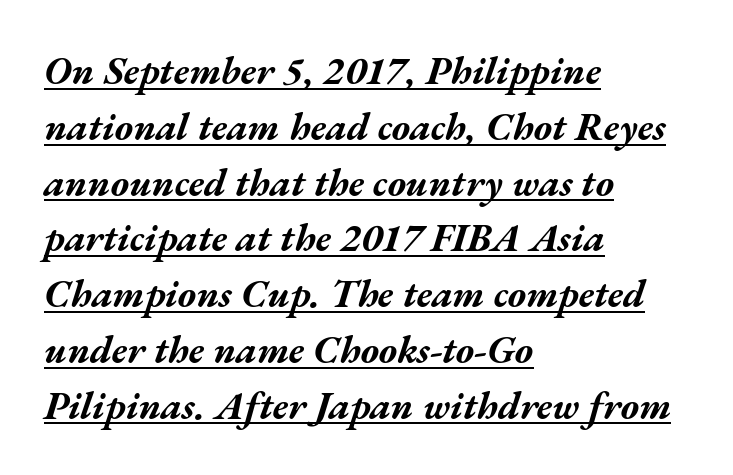
Q: Is the text bold? A: Yes.
Q: Is the text italic (slanted)? A: Yes, it leans right by about 17 degrees.
Q: Is the text underlined? A: Yes.
Q: How is the paragraph aligned? A: Left-aligned.
Q: Is the spacing between letters normal or unusually wide? A: Normal.
Q: Is the spacing between lines tight, normal or loose? A: Normal.
Q: Width (condensed, normal, or wide)? A: Wide.
Q: Stroke contrast? A: Medium.
Q: x-height? A: Medium.
Q: Monospaced? A: No.
